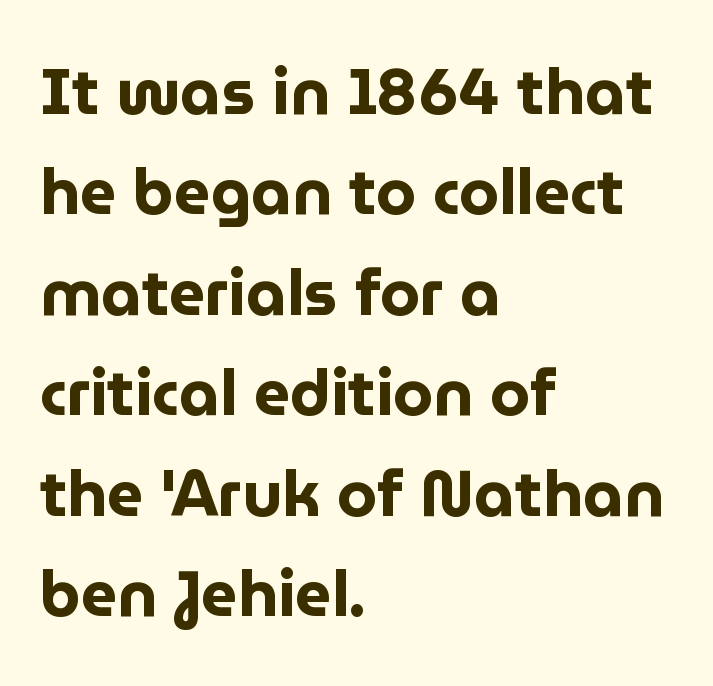
The image shows 64 px bold sans-serif type, upright; set left-aligned, normal line spacing (1.57x), normal letter spacing, not underlined; low stroke contrast and a medium x-height.
